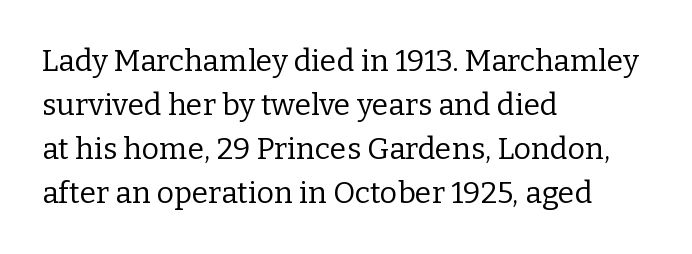
{"serif": "yes", "italic": "no", "bold": "no", "weight": "regular", "width": "normal", "stroke_contrast": "low", "x_height": "medium", "monospaced": "no", "underline": "no", "align": "left", "line_spacing": "normal", "line_spacing_ratio": 1.47, "letter_spacing": "normal", "letter_spacing_em": 0.0, "glyph_px": 30}
